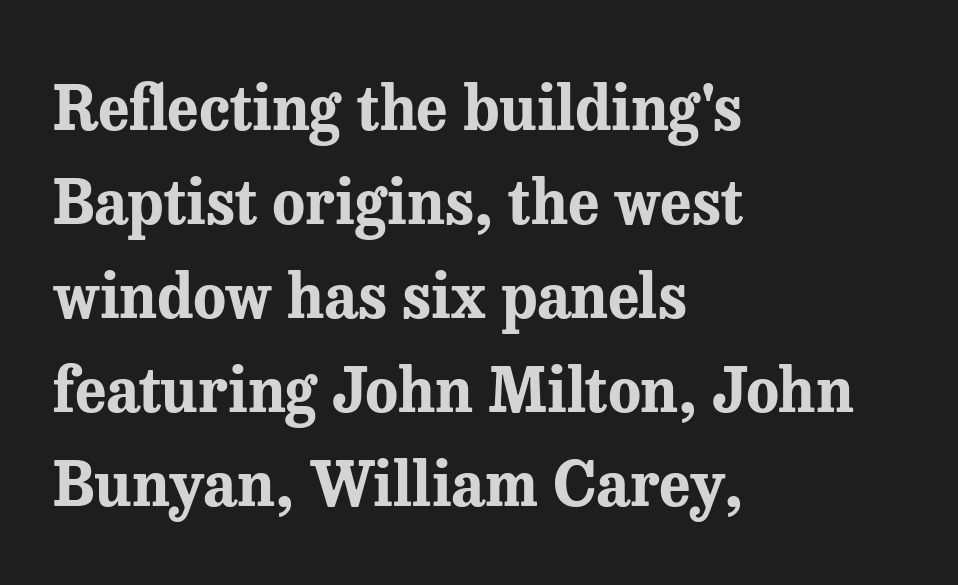
Q: Is the text bold? A: Yes.
Q: Is the text italic (slanted)? A: No, it is upright.
Q: Is the typeface a serif or a sans-serif typeface? A: Serif.
Q: Is the text underlined? A: No.
Q: How is the paragraph aligned? A: Left-aligned.
Q: Is the spacing between letters normal or unusually wide? A: Normal.
Q: Is the spacing between lines tight, normal or loose? A: Normal.
Q: Width (condensed, normal, or wide)? A: Normal.
Q: Stroke contrast? A: Medium.
Q: x-height? A: Medium.
Q: Monospaced? A: No.
